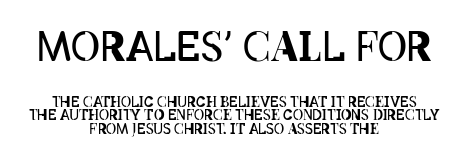
The image shows 40 px regular-weight, condensed type, upright; set centered, tight line spacing (0.97x), normal letter spacing, not underlined; the first (top) block is 2.86x larger; low stroke contrast and a large x-height.
